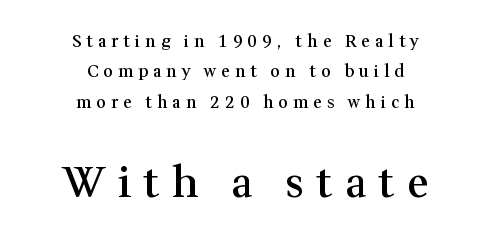
The image shows 42 px semibold serif type, upright; set centered, line spacing 1.78x, unusually wide letter spacing (+0.29 em), not underlined; the second (bottom) block is 2.47x larger; medium stroke contrast and a medium x-height.
